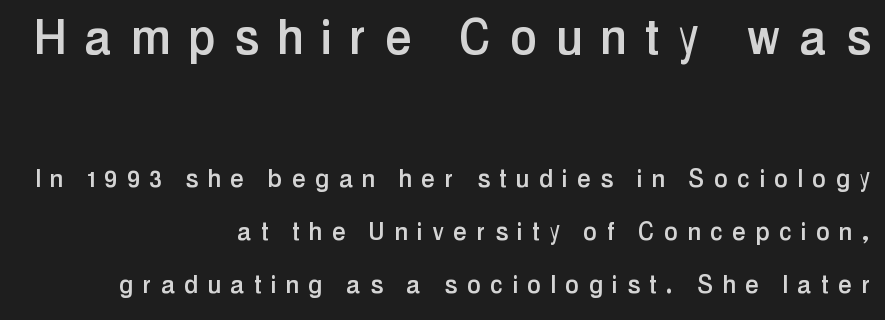
Q: Is the text italic (slanted)? A: No, it is upright.
Q: Is the typeface a serif or a sans-serif typeface? A: Sans-serif.
Q: Is the text underlined? A: No.
Q: How is the paragraph aligned? A: Right-aligned.
Q: Is the spacing between letters normal or unusually wide? A: Unusually wide.
Q: Which block of text is set in a larger size, the first (top) or the second (bottom)? A: The first (top) one.
Q: Width (condensed, normal, or wide)? A: Condensed.
Q: Stroke contrast? A: Low.
Q: x-height? A: Medium.
Q: Monospaced? A: No.
